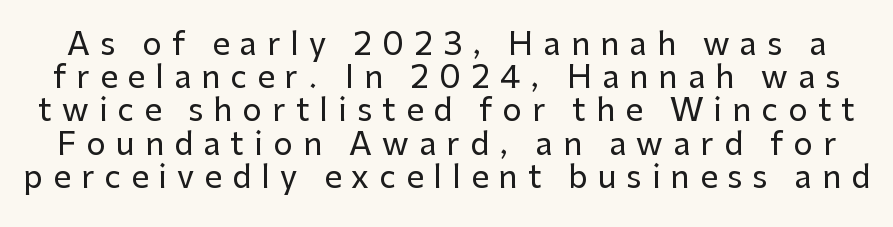
Q: Is the text italic (slanted)? A: No, it is upright.
Q: Is the typeface a serif or a sans-serif typeface? A: Sans-serif.
Q: Is the text underlined? A: No.
Q: Is the spacing between letters normal or unusually wide? A: Unusually wide.
Q: Is the spacing between lines tight, normal or loose? A: Tight.
Q: Width (condensed, normal, or wide)? A: Normal.
Q: Stroke contrast? A: Low.
Q: x-height? A: Medium.
Q: Monospaced? A: No.
